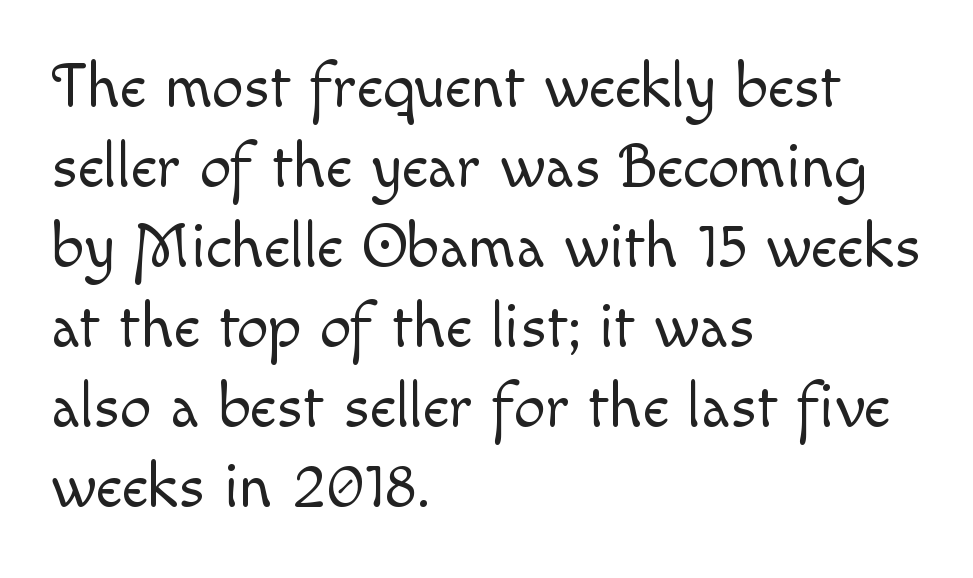
{"italic": "no", "bold": "no", "weight": "light", "width": "normal", "x_height": "small", "monospaced": "no", "underline": "no", "align": "left", "line_spacing": "normal", "line_spacing_ratio": 1.27, "letter_spacing": "normal", "letter_spacing_em": 0.0, "glyph_px": 63}
